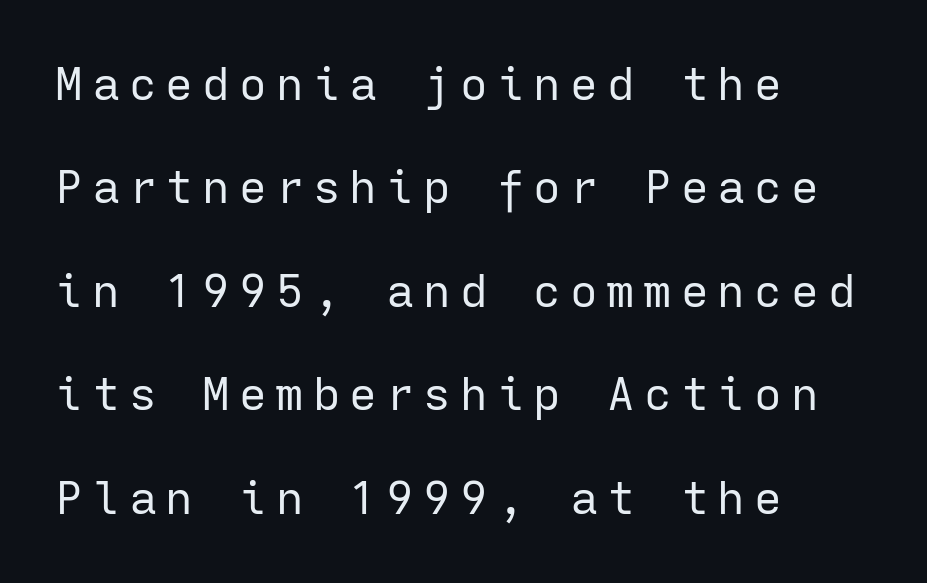
The image shows 46 px regular-weight sans-serif type, upright, monospaced; set left-aligned, loose line spacing (2.25x), unusually wide letter spacing (+0.2 em), not underlined; low stroke contrast and a medium x-height.
